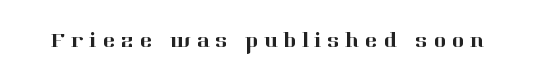
{"italic": "no", "underline": "no", "letter_spacing": "wide", "letter_spacing_em": 0.28, "glyph_px": 21}
